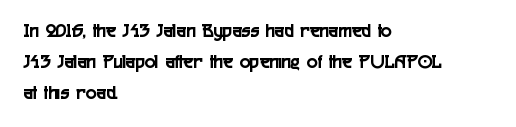
The image shows 20 px text type, upright; set left-aligned, normal line spacing (1.55x), normal letter spacing, not underlined.
